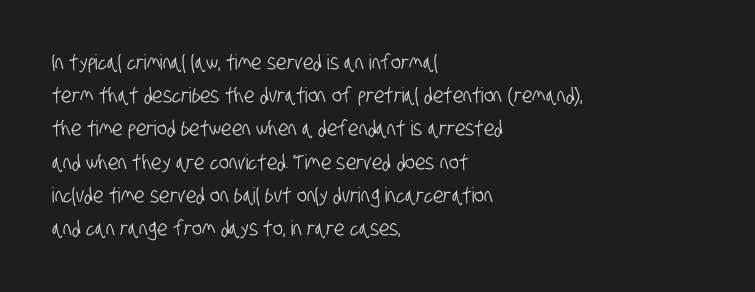
Q: Is the text underlined? A: No.
Q: How is the paragraph aligned? A: Left-aligned.
Q: Is the spacing between letters normal or unusually wide? A: Normal.
Q: Is the spacing between lines tight, normal or loose? A: Normal.
